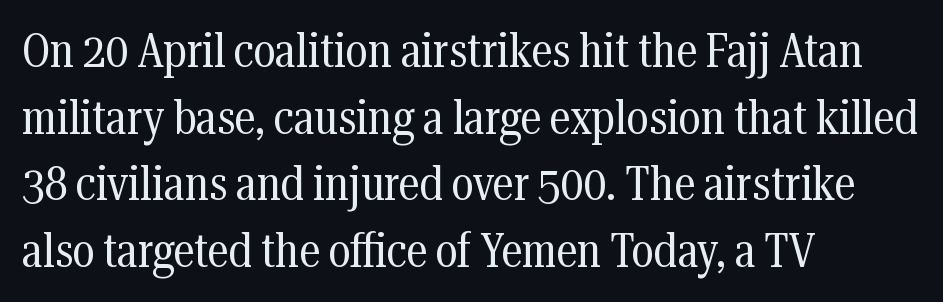
The passage shown is typed in a proportional face where columns would drift. Compared with typical paragraphs, the rows here are spaced about the same. Every row of glyphs begins at an identical x-position on the left. Words appear dense and cohesive because spacing is normal. Nope, not italic — everything's standing straight. This sample uses a serif face.
